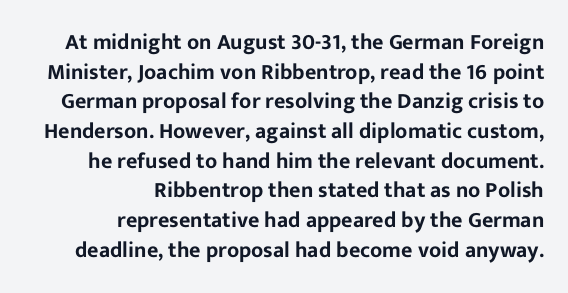
The setting favours the right margin, as signatures and pull-quotes sometimes do. This is the regular roman posture of the typeface. Rows of type keep a routine distance in the vertical direction. Descenders are the only things crossing below the line.
